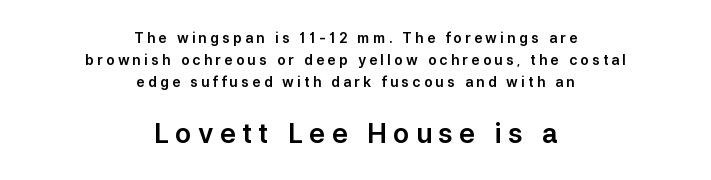
{"italic": "no", "underline": "no", "align": "center", "line_spacing": "normal", "line_spacing_ratio": 1.56, "letter_spacing": "wide", "letter_spacing_em": 0.23, "larger_block": "second", "size_ratio": 1.93, "glyph_px": 27}
